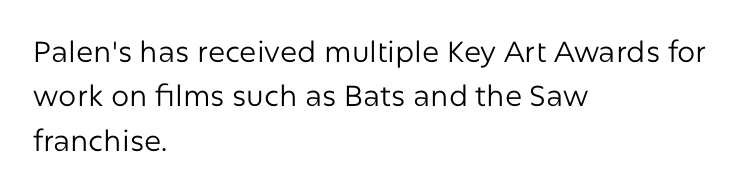
Horizontal alignment here is leftward, the default for most running prose. The font's upright variant was chosen for this text. Quick note: underline off. How are the letters spaced? Ordinarily, with no added tracking. Character widths vary here, with narrow letters taking less room than wide ones.
